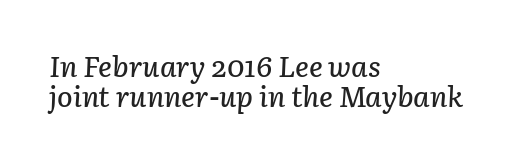
There is no visible air inserted between adjacent glyphs. Every row of glyphs begins at an identical x-position on the left. Quick note: underline off. Very little white space separates one row of letters from the next.
